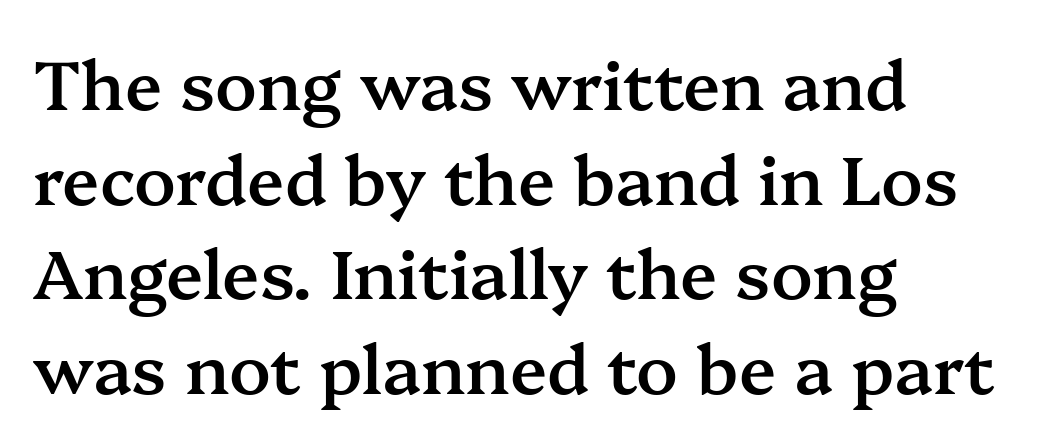
{"serif": "yes", "italic": "no", "bold": "semi", "weight": "semibold", "width": "normal", "stroke_contrast": "medium", "x_height": "medium", "monospaced": "no", "underline": "no", "align": "left", "line_spacing": "normal", "line_spacing_ratio": 1.39, "letter_spacing": "normal", "letter_spacing_em": 0.0, "glyph_px": 68}
